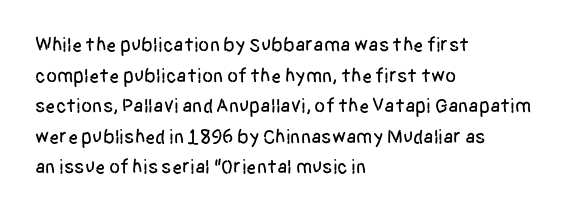
Posture: upright roman. Where is the straight margin? On the left. The passage shown stacks its lines at a standard gap. The passage shown is not underscored anywhere. The tracking reads as untouched default to a designer's eye.
